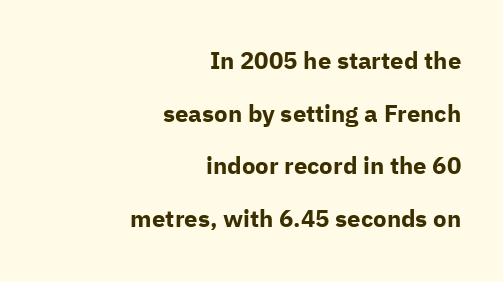
All the whitespace from short lines collects on the left. Italic? Not at all — the glyphs are vertical. These lines carry a lot of weight — the face is fully bold. Honestly, the rows look like they've been pulled way apart.
